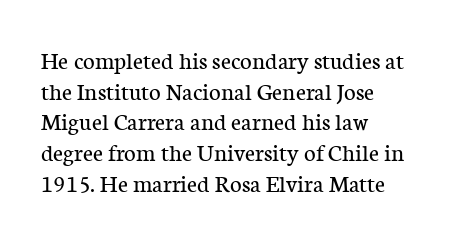
Q: Is the text bold? A: No.
Q: Is the text italic (slanted)? A: No, it is upright.
Q: Is the text underlined? A: No.
Q: How is the paragraph aligned? A: Left-aligned.
Q: Is the spacing between letters normal or unusually wide? A: Normal.
